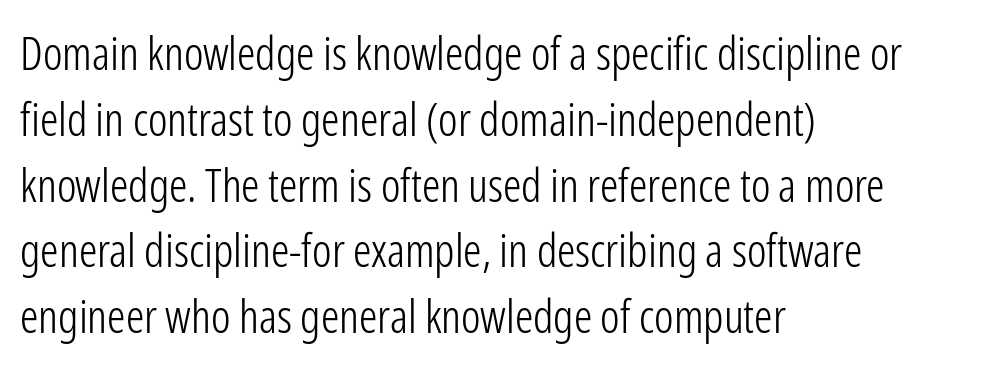
The image shows 46 px light, condensed sans-serif type, upright; set left-aligned, normal line spacing (1.43x), normal letter spacing, not underlined; low stroke contrast and a medium x-height.
